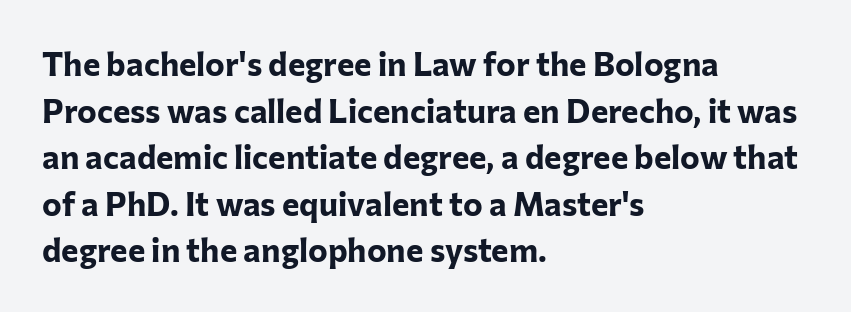
{"serif": "no", "italic": "no", "bold": "yes", "weight": "bold", "width": "normal", "stroke_contrast": "low", "x_height": "medium", "monospaced": "no", "underline": "no", "align": "left", "line_spacing": "normal", "line_spacing_ratio": 1.41, "letter_spacing": "normal", "letter_spacing_em": 0.0, "glyph_px": 33}
